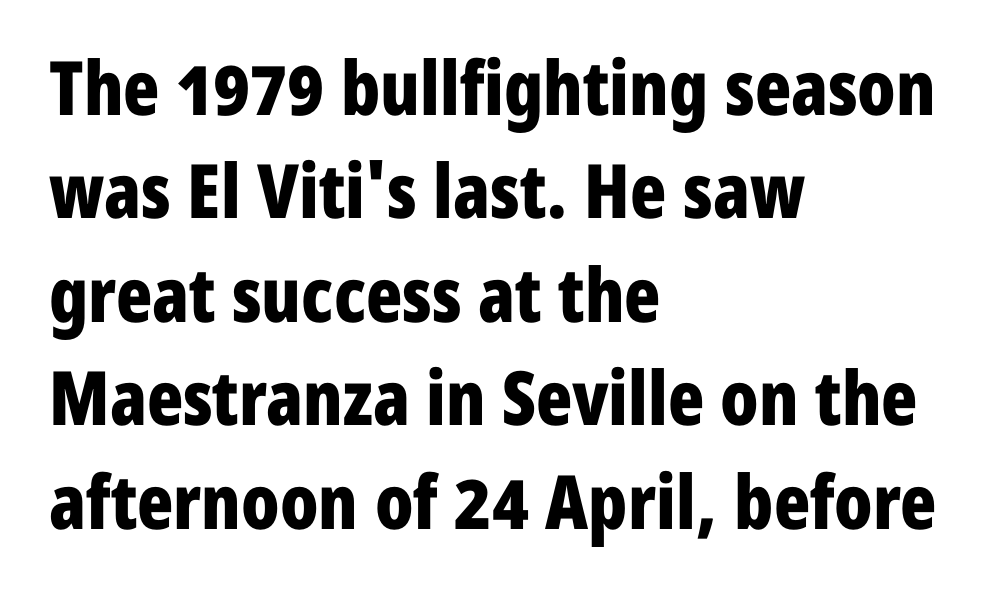
Q: Is the text bold? A: Yes.
Q: Is the text italic (slanted)? A: No, it is upright.
Q: Is the typeface a serif or a sans-serif typeface? A: Sans-serif.
Q: Is the text underlined? A: No.
Q: How is the paragraph aligned? A: Left-aligned.
Q: Is the spacing between letters normal or unusually wide? A: Normal.
Q: Is the spacing between lines tight, normal or loose? A: Normal.
Q: Width (condensed, normal, or wide)? A: Condensed.
Q: Stroke contrast? A: Low.
Q: x-height? A: Medium.
Q: Monospaced? A: No.
